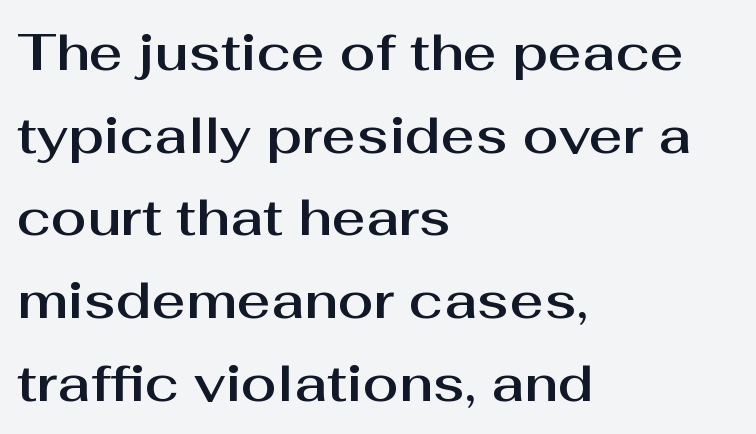
{"serif": "no", "italic": "no", "width": "normal", "stroke_contrast": "medium", "x_height": "medium", "monospaced": "no", "underline": "no", "align": "left", "line_spacing": "normal", "line_spacing_ratio": 1.59, "letter_spacing": "normal", "letter_spacing_em": 0.0, "glyph_px": 52}
